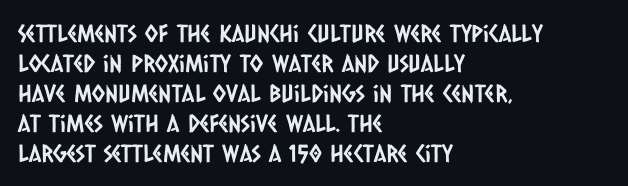
{"underline": "no", "align": "left", "line_spacing": "normal", "line_spacing_ratio": 1.25, "letter_spacing": "normal", "letter_spacing_em": 0.0, "glyph_px": 24}
